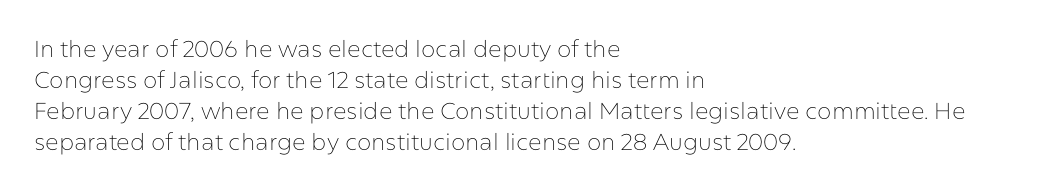
Posture: upright roman. The ragged edge is on the right, which tells us the setting is flush left. Reading down the column, the eye jumps a familiar distance to each next line. The specimen omits any rule beneath the text block's lines. The face looks like a standard text weight, possibly lighter.
